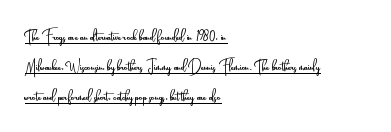
{"bold": "no", "underline": "yes", "align": "left", "line_spacing": "normal", "line_spacing_ratio": 1.42, "letter_spacing": "normal", "letter_spacing_em": 0.0, "glyph_px": 21}
